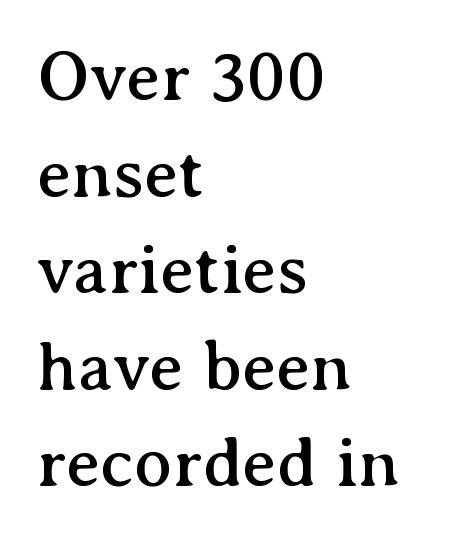
{"serif": "yes", "italic": "no", "width": "normal", "stroke_contrast": "medium", "x_height": "medium", "monospaced": "no", "underline": "no", "align": "left", "line_spacing": "normal", "line_spacing_ratio": 1.36, "letter_spacing": "normal", "letter_spacing_em": 0.0, "glyph_px": 71}
